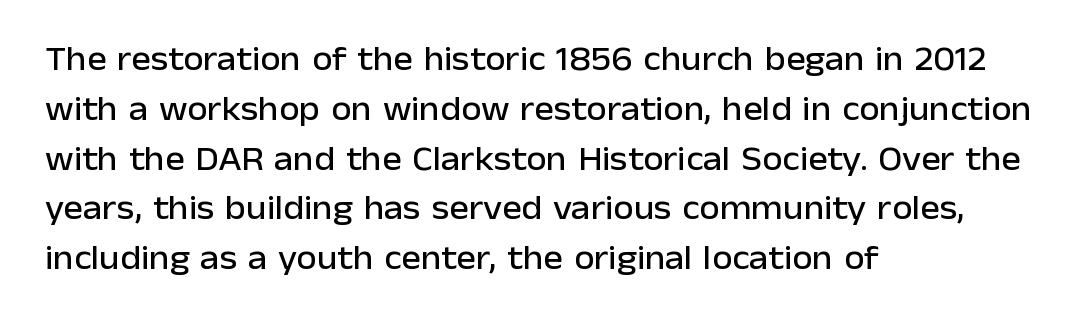
Q: Is the text italic (slanted)? A: No, it is upright.
Q: Is the typeface a serif or a sans-serif typeface? A: Sans-serif.
Q: Is the text underlined? A: No.
Q: How is the paragraph aligned? A: Left-aligned.
Q: Is the spacing between letters normal or unusually wide? A: Normal.
Q: Is the spacing between lines tight, normal or loose? A: Normal.
Q: Width (condensed, normal, or wide)? A: Normal.
Q: Stroke contrast? A: Low.
Q: x-height? A: Medium.
Q: Monospaced? A: No.
